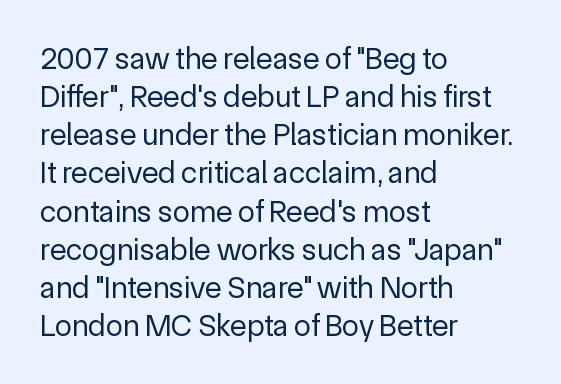
A light-to-regular cut is what we see here. The font's upright variant was chosen for this text. Has an underline been added? It has not. In CSS terms this would be text-align: left. Inter-character spacing is left at the font's built-in metrics.
